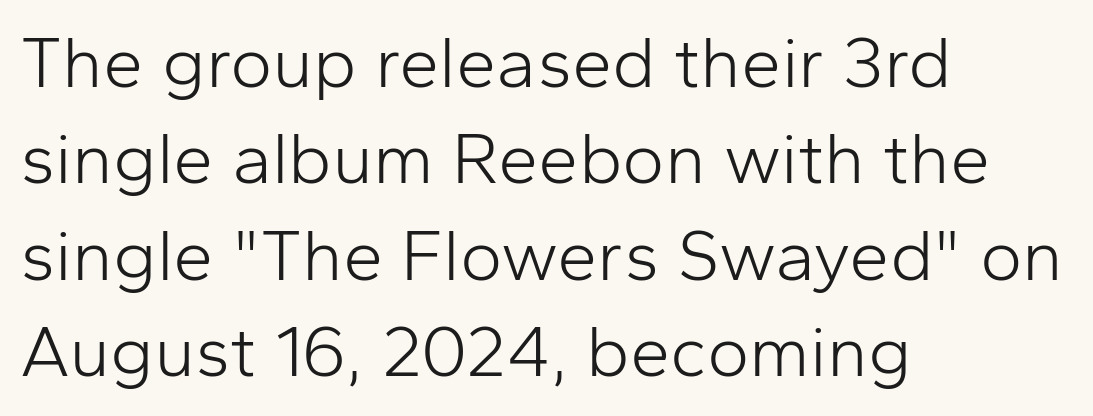
{"serif": "no", "italic": "no", "bold": "no", "weight": "light", "width": "normal", "stroke_contrast": "low", "x_height": "medium", "monospaced": "no", "underline": "no", "align": "left", "line_spacing": "normal", "line_spacing_ratio": 1.34, "letter_spacing": "normal", "letter_spacing_em": 0.0, "glyph_px": 72}
